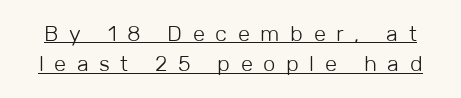
The image shows 22 px text type, upright; set normal line spacing (1.38x), unusually wide letter spacing (+0.48 em), underlined.
